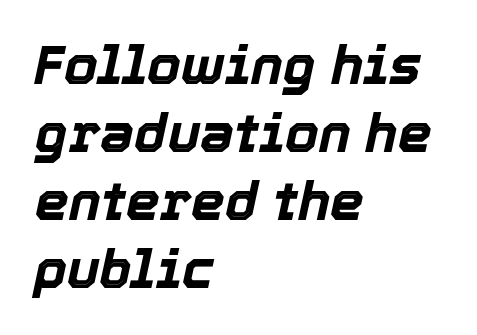
In terms of letterspacing, this is plain default setting. Check under the words: just untouched page. Spacing verdict: proportional, widths tailored to each character. Horizontal alignment here is leftward, the default for most running prose. Notice how descenders clear the ascenders below comfortably — that's standard leading.
